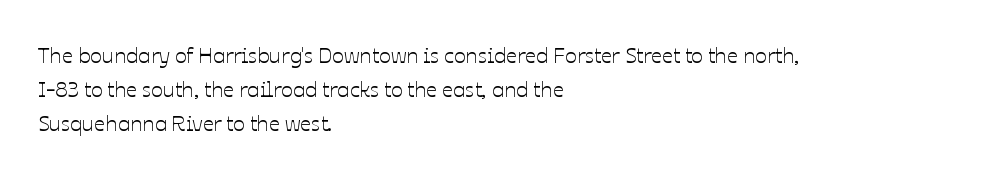
{"italic": "no", "underline": "no", "align": "left", "line_spacing": "normal", "line_spacing_ratio": 1.54, "letter_spacing": "normal", "letter_spacing_em": 0.0, "glyph_px": 22}
